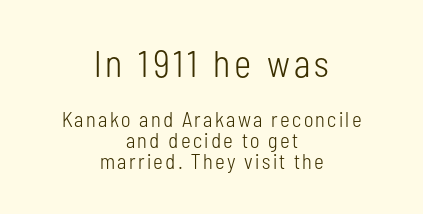
{"serif": "no", "italic": "no", "bold": "no", "weight": "light", "width": "condensed", "stroke_contrast": "low", "x_height": "medium", "monospaced": "no", "underline": "no", "align": "center", "line_spacing": "tight", "line_spacing_ratio": 0.99, "larger_block": "first", "size_ratio": 1.76, "glyph_px": 37}
